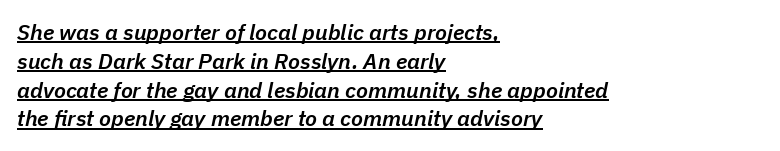
Q: Is the text bold? A: Semi-bold.
Q: Is the text italic (slanted)? A: Yes, it leans right by about 11 degrees.
Q: Is the text underlined? A: Yes.
Q: How is the paragraph aligned? A: Left-aligned.
Q: Is the spacing between letters normal or unusually wide? A: Normal.
Q: Is the spacing between lines tight, normal or loose? A: Normal.
